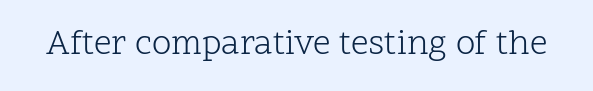
Q: Is the text bold? A: No.
Q: Is the text italic (slanted)? A: No, it is upright.
Q: Is the typeface a serif or a sans-serif typeface? A: Serif.
Q: Is the text underlined? A: No.
Q: Is the spacing between letters normal or unusually wide? A: Normal.
Q: Width (condensed, normal, or wide)? A: Normal.
Q: Stroke contrast? A: Low.
Q: x-height? A: Medium.
Q: Monospaced? A: No.
